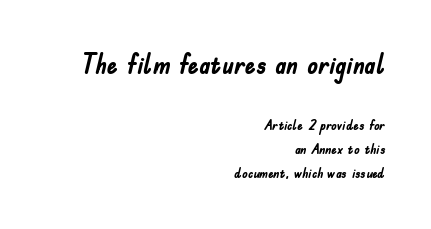
Q: Is the text bold? A: Yes.
Q: Is the text italic (slanted)? A: Yes.
Q: Is the text underlined? A: No.
Q: How is the paragraph aligned? A: Right-aligned.
Q: Is the spacing between letters normal or unusually wide? A: Normal.
Q: Which block of text is set in a larger size, the first (top) or the second (bottom)? A: The first (top) one.
